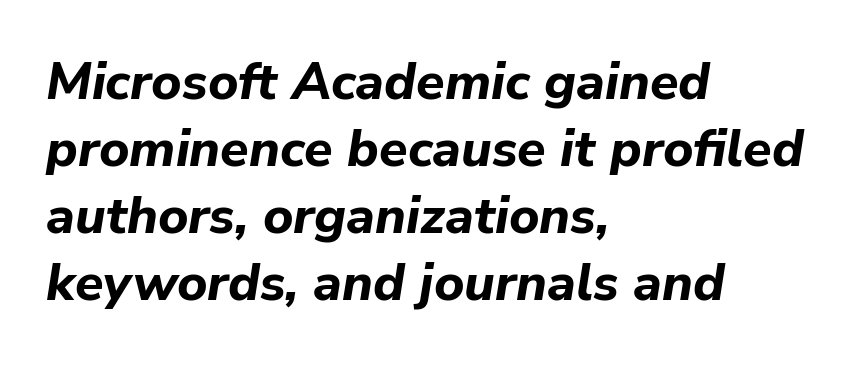
The letters advance in unequal steps, a hallmark of proportional type. Is the letter spacing exaggerated? No — it looks like the ordinary default. Slanted lettering throughout. The face used here has the dense, thick strokes of a bold. The space directly below the letters is spotless.
